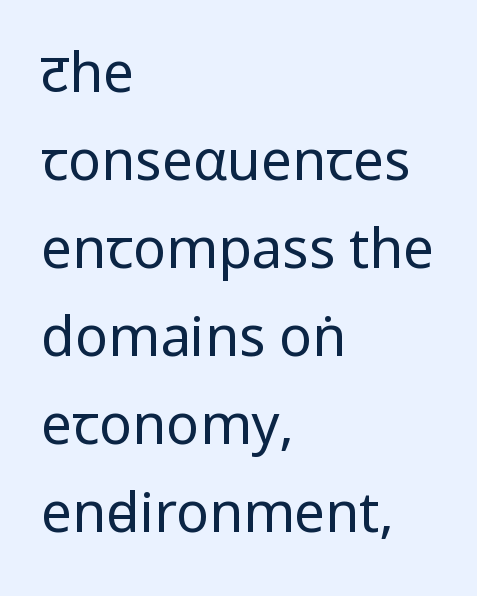
Default kerning and tracking; the words read as compact shapes. The passage shown is typeset with a sans-serif family. Regular leading. No word sits above an underline. Bold? No — there's no thickening of the strokes.
